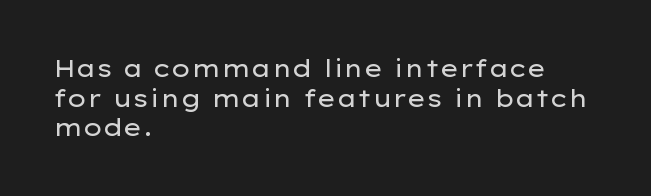
Q: Is the text bold? A: No.
Q: Is the text italic (slanted)? A: No, it is upright.
Q: Is the text underlined? A: No.
Q: How is the paragraph aligned? A: Left-aligned.
Q: Is the spacing between letters normal or unusually wide? A: Normal.
